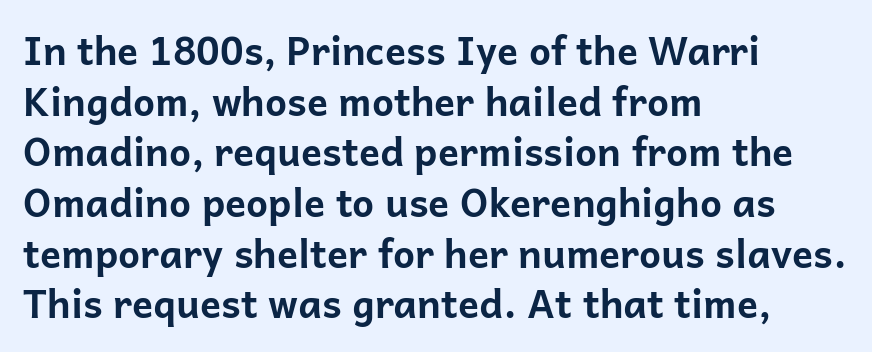
Q: Is the text bold? A: Yes.
Q: Is the text italic (slanted)? A: No, it is upright.
Q: Is the typeface a serif or a sans-serif typeface? A: Sans-serif.
Q: Is the text underlined? A: No.
Q: How is the paragraph aligned? A: Left-aligned.
Q: Is the spacing between letters normal or unusually wide? A: Normal.
Q: Is the spacing between lines tight, normal or loose? A: Normal.
Q: Width (condensed, normal, or wide)? A: Normal.
Q: Stroke contrast? A: Low.
Q: x-height? A: Medium.
Q: Monospaced? A: No.
